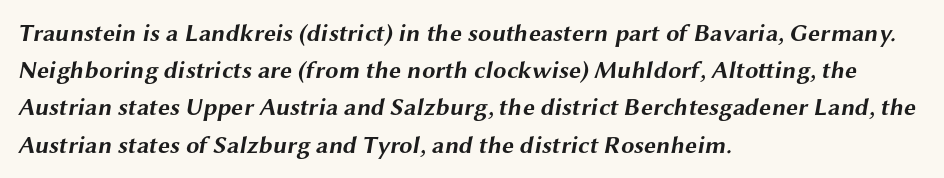
Q: Is the text bold? A: Yes.
Q: Is the text underlined? A: No.
Q: How is the paragraph aligned? A: Left-aligned.
Q: Is the spacing between letters normal or unusually wide? A: Normal.
Q: Is the spacing between lines tight, normal or loose? A: Normal.
